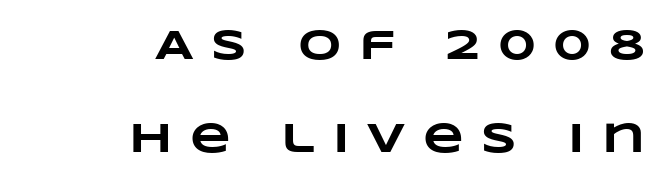
Each word looks stretched out because of the extra space between its letters. The leading is generous, giving the passage an open texture. Set as a true bold cut, around the 700 mark. Line ends are locked; line starts wander. Looks like regular typesetting: each glyph gets only the width it needs. No word sits above an underline.
